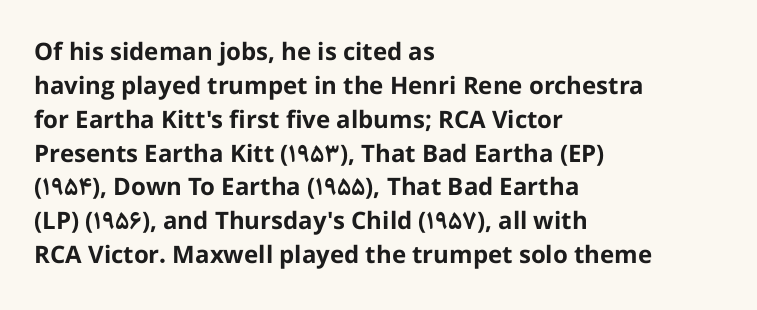
Q: Is the text bold? A: Yes.
Q: Is the text italic (slanted)? A: No, it is upright.
Q: Is the text underlined? A: No.
Q: How is the paragraph aligned? A: Left-aligned.
Q: Is the spacing between letters normal or unusually wide? A: Normal.
Q: Is the spacing between lines tight, normal or loose? A: Normal.
